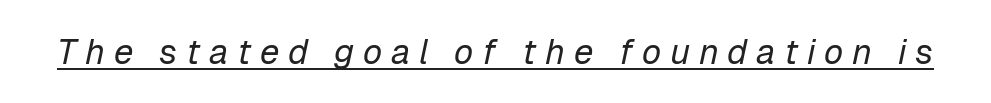
{"italic": "yes", "lean": "right", "slant_degrees": 12, "bold": "no", "weight": "regular", "width": "normal", "stroke_contrast": "low", "x_height": "medium", "monospaced": "no", "underline": "yes", "letter_spacing": "wide", "letter_spacing_em": 0.25, "glyph_px": 35}
